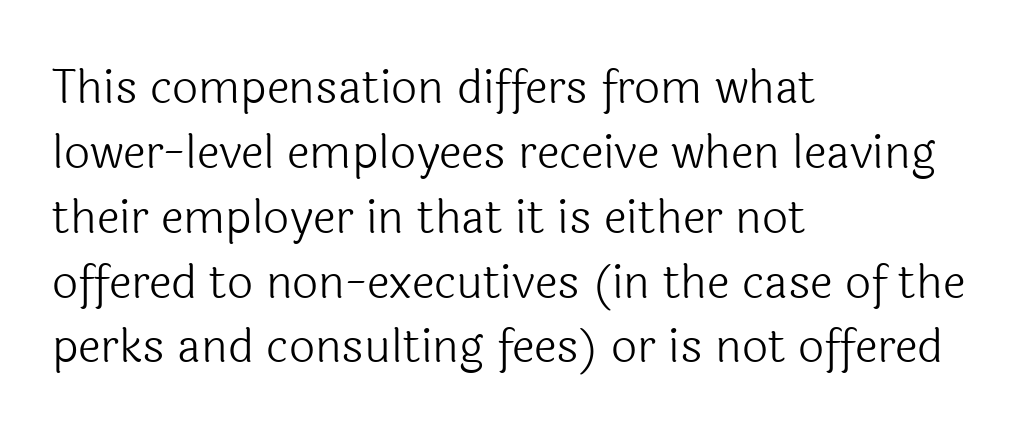
The image shows 46 px light sans-serif type, upright; set left-aligned, normal line spacing (1.41x), normal letter spacing, not underlined; a medium x-height.
